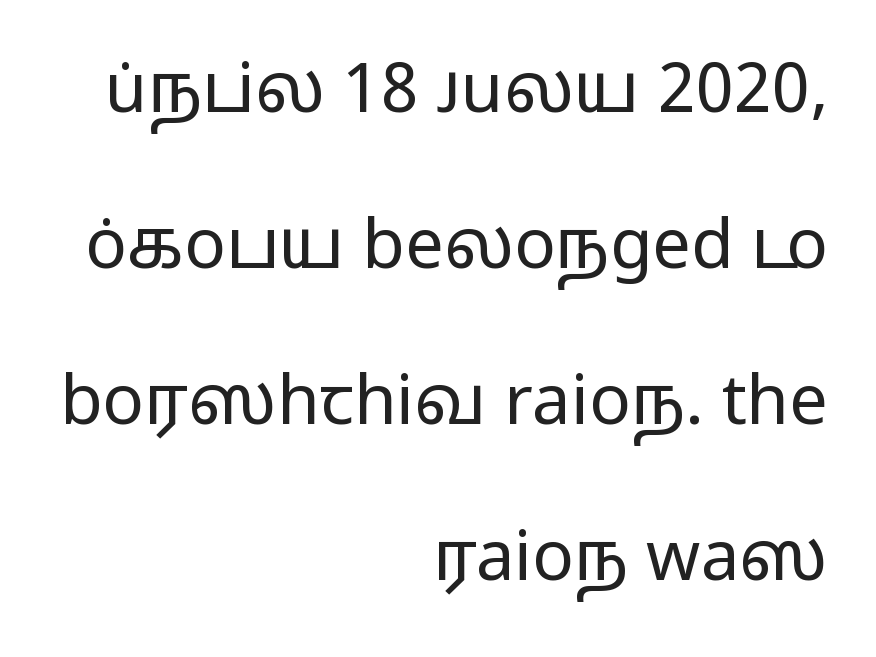
Teacher's note: observe the even right margin — that is flush-right alignment. These lines are rendered in a variable-pitch font. The font is comparable to plain body text, perhaps lighter. Look at the bottom of the vertical strokes: they stop flat, with no serifs. Lines of text with bare space underneath. The lettering stays uniformly vertical, giving the passage a roman look.
